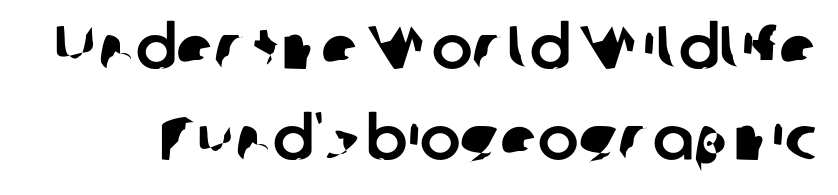
What stands out about the letter spacing? Nothing — it is the standard amount. Spacing verdict: proportional, widths tailored to each character. No word sits above an underline. To sum up the face: it is a sans, with no serifs. Normally led — the rows are evenly, conventionally spaced.
